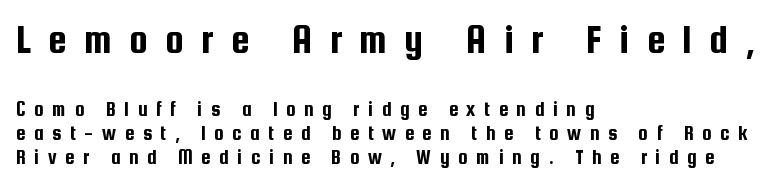
The image shows 42 px condensed sans-serif type, upright; set left-aligned, tight line spacing (1.14x), unusually wide letter spacing (+0.41 em), not underlined; the first (top) block is 2.0x larger; low stroke contrast and a medium x-height.
